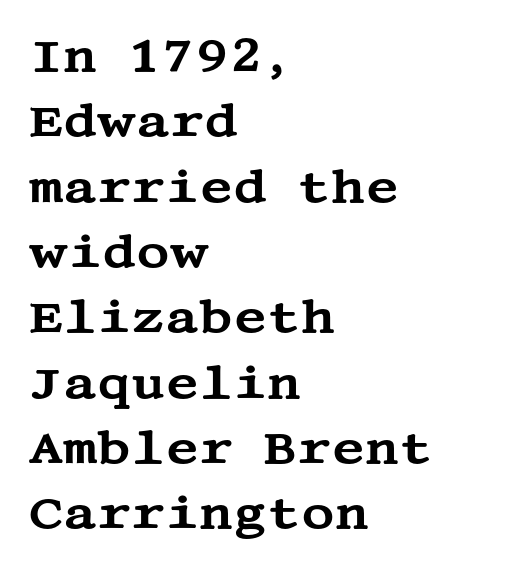
Q: Is the text italic (slanted)? A: No, it is upright.
Q: Is the typeface a serif or a sans-serif typeface? A: Serif.
Q: Is the text underlined? A: No.
Q: How is the paragraph aligned? A: Left-aligned.
Q: Is the spacing between letters normal or unusually wide? A: Normal.
Q: Is the spacing between lines tight, normal or loose? A: Normal.
Q: Width (condensed, normal, or wide)? A: Wide.
Q: Stroke contrast? A: Medium.
Q: x-height? A: Large.
